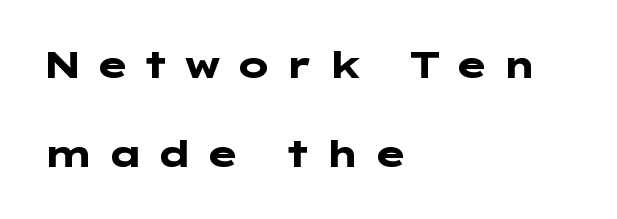
{"serif": "no", "italic": "no", "bold": "yes", "weight": "heavy", "width": "wide", "stroke_contrast": "low", "x_height": "medium", "underline": "no", "align": "left", "line_spacing": "loose", "line_spacing_ratio": 2.48, "letter_spacing": "wide", "letter_spacing_em": 0.35, "glyph_px": 36}
